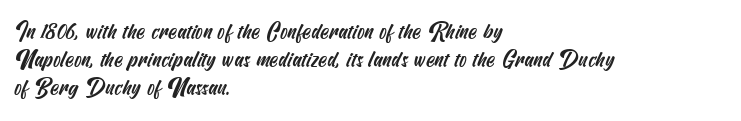
{"underline": "no", "align": "left", "line_spacing": "normal", "line_spacing_ratio": 1.28, "letter_spacing": "normal", "letter_spacing_em": 0.0, "glyph_px": 22}
